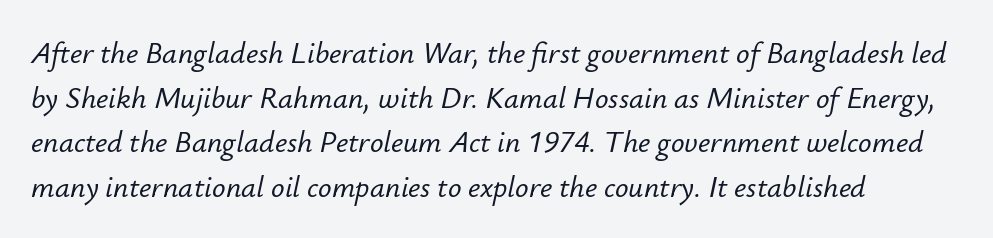
{"italic": "yes", "lean": "right", "slant_degrees": 12, "width": "normal", "stroke_contrast": "low", "x_height": "small", "monospaced": "no", "underline": "no", "align": "left", "line_spacing": "normal", "line_spacing_ratio": 1.49, "letter_spacing": "normal", "letter_spacing_em": 0.0, "glyph_px": 30}
